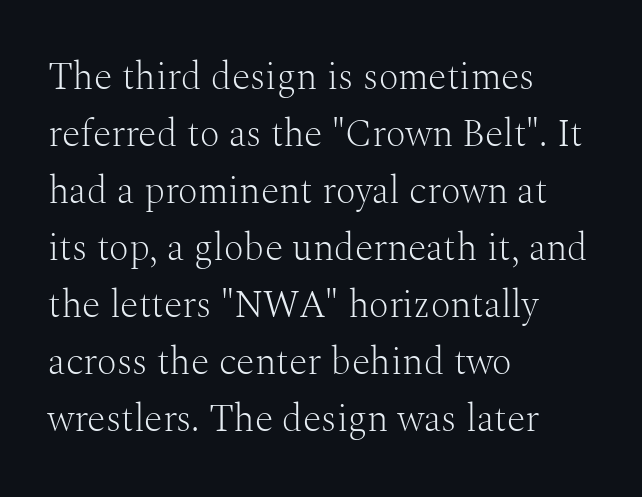
The image shows 38 px light serif type, upright; set left-aligned, normal line spacing (1.5x), normal letter spacing, not underlined; medium stroke contrast and a medium x-height.
